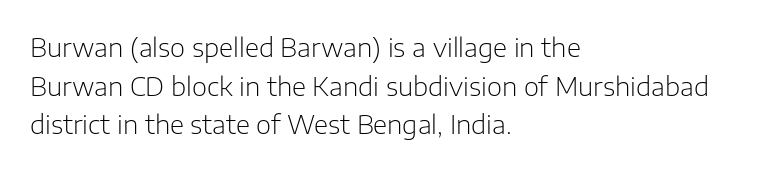
Q: Is the text bold? A: No.
Q: Is the text italic (slanted)? A: No, it is upright.
Q: Is the text underlined? A: No.
Q: How is the paragraph aligned? A: Left-aligned.
Q: Is the spacing between letters normal or unusually wide? A: Normal.
Q: Is the spacing between lines tight, normal or loose? A: Normal.
